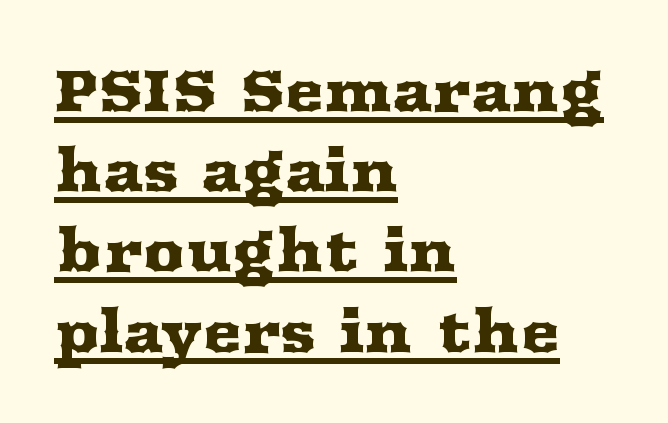
The image shows 59 px wide serif type, upright; set left-aligned, normal line spacing (1.36x), normal letter spacing, underlined; medium stroke contrast and a medium x-height.
